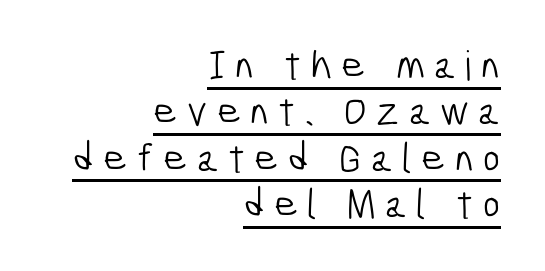
Q: Is the text bold? A: No.
Q: Is the typeface a serif or a sans-serif typeface? A: Sans-serif.
Q: Is the text underlined? A: Yes.
Q: How is the paragraph aligned? A: Right-aligned.
Q: Is the spacing between letters normal or unusually wide? A: Unusually wide.
Q: Is the spacing between lines tight, normal or loose? A: Tight.
Q: Width (condensed, normal, or wide)? A: Condensed.
Q: Stroke contrast? A: Low.
Q: x-height? A: Medium.
Q: Monospaced? A: No.
